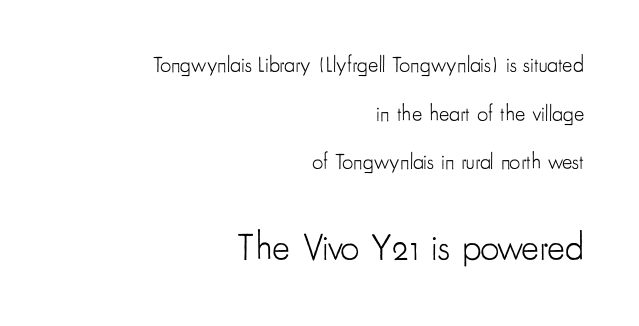
Q: Is the text bold? A: No.
Q: Is the text italic (slanted)? A: No, it is upright.
Q: Is the typeface a serif or a sans-serif typeface? A: Sans-serif.
Q: Is the text underlined? A: No.
Q: How is the paragraph aligned? A: Right-aligned.
Q: Is the spacing between letters normal or unusually wide? A: Normal.
Q: Is the spacing between lines tight, normal or loose? A: Loose.
Q: Which block of text is set in a larger size, the first (top) or the second (bottom)? A: The second (bottom) one.
Q: Width (condensed, normal, or wide)? A: Condensed.
Q: Stroke contrast? A: Low.
Q: x-height? A: Small.
Q: Monospaced? A: No.
